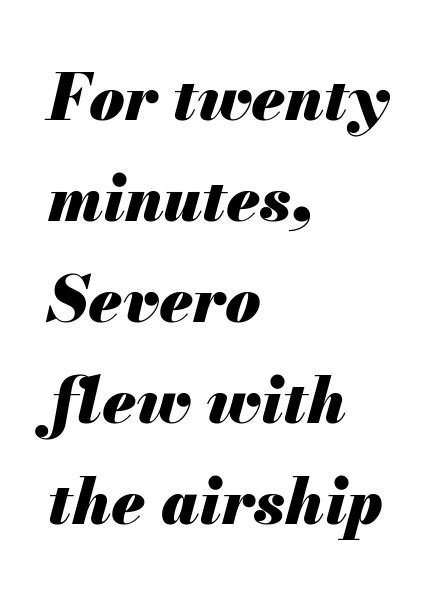
The image shows 64 px heavy type, italic (leaning right); set left-aligned, normal line spacing (1.58x), normal letter spacing, not underlined; medium stroke contrast and a small x-height.
